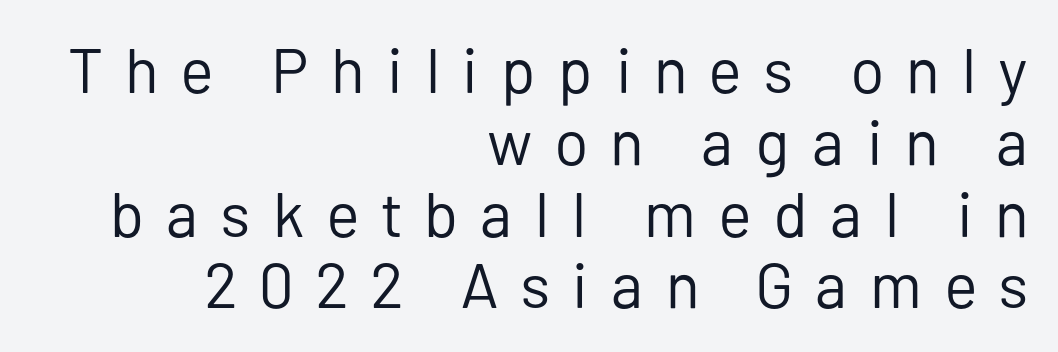
You can tell it's not italic because the verticals are truly vertical. The text was rendered using a sans face with plain stroke endings. In terms of letterspacing, this is a distinctly airy, spread setting. These glyphs show unthickened strokes, regular width or finer. If you measured baseline to baseline, you'd find a short distance.
